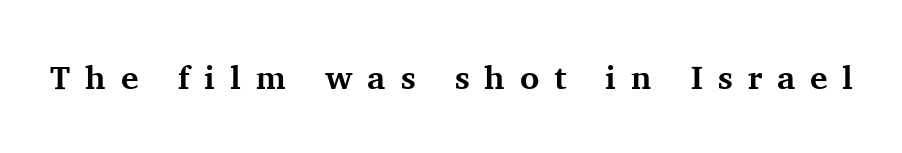
Q: Is the text bold? A: Yes.
Q: Is the text italic (slanted)? A: No, it is upright.
Q: Is the typeface a serif or a sans-serif typeface? A: Serif.
Q: Is the text underlined? A: No.
Q: Is the spacing between letters normal or unusually wide? A: Unusually wide.
Q: Width (condensed, normal, or wide)? A: Normal.
Q: Stroke contrast? A: Medium.
Q: x-height? A: Medium.
Q: Monospaced? A: No.
